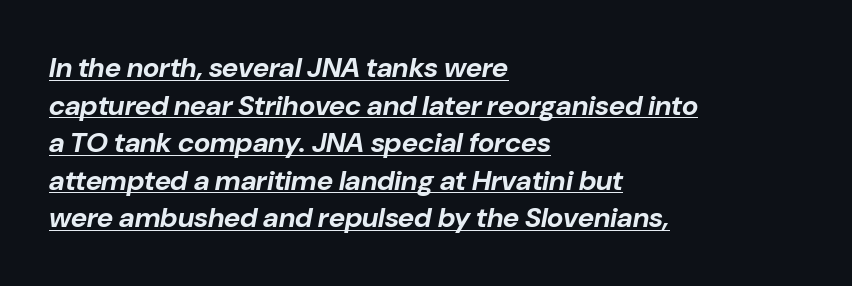
{"italic": "yes", "lean": "right", "slant_degrees": 10, "bold": "yes", "weight": "bold", "width": "normal", "stroke_contrast": "low", "x_height": "medium", "monospaced": "no", "underline": "yes", "align": "left", "line_spacing": "normal", "line_spacing_ratio": 1.34, "letter_spacing": "normal", "letter_spacing_em": 0.0, "glyph_px": 28}
